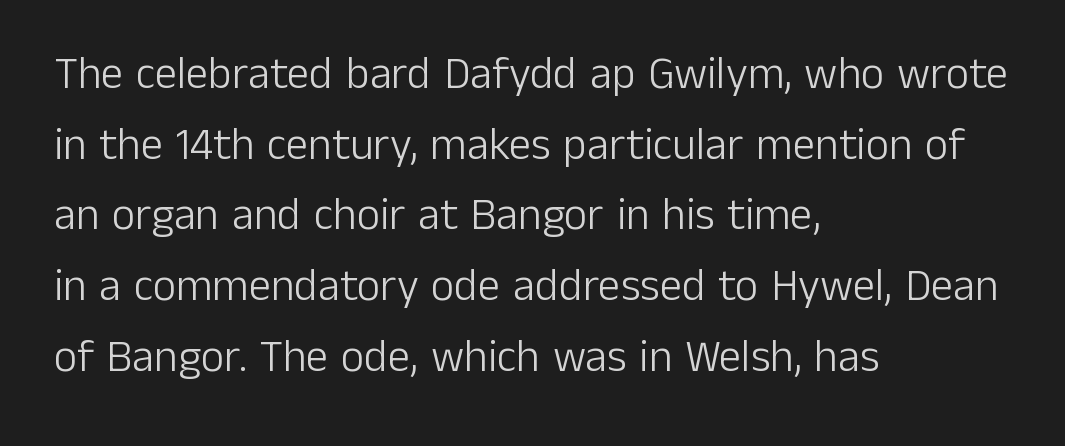
{"serif": "no", "italic": "no", "bold": "no", "weight": "light", "width": "normal", "stroke_contrast": "low", "x_height": "medium", "monospaced": "no", "underline": "no", "align": "left", "line_spacing": "normal", "line_spacing_ratio": 1.57, "letter_spacing": "normal", "letter_spacing_em": 0.0, "glyph_px": 45}
